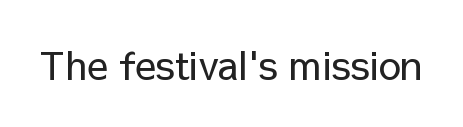
The image shows 39 px regular-weight sans-serif type, upright; set normal letter spacing, not underlined; low stroke contrast and a medium x-height.
